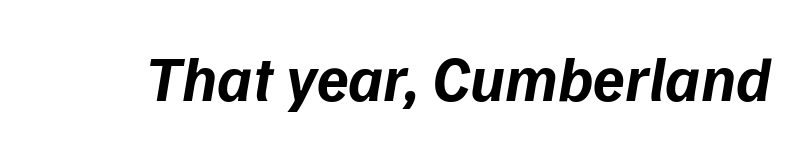
The area under the type is left untouched. Typographically, this falls in the sans-serif category. Compared with typical body copy, the letter spacing here is the same. Weight check: bold — yes, fully. The rendering uses natural spacing where letterforms have individual widths.
